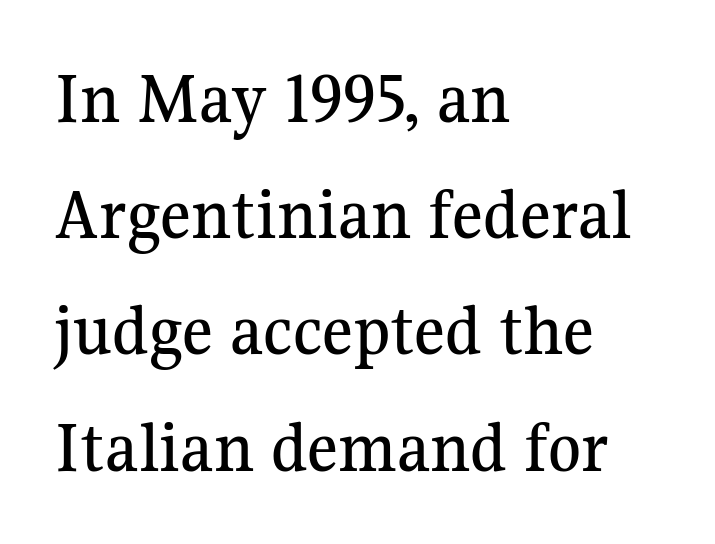
{"serif": "yes", "italic": "no", "width": "normal", "stroke_contrast": "medium", "x_height": "medium", "monospaced": "no", "underline": "no", "align": "left", "line_spacing": "normal", "line_spacing_ratio": 1.55, "letter_spacing": "normal", "letter_spacing_em": 0.0, "glyph_px": 75}
